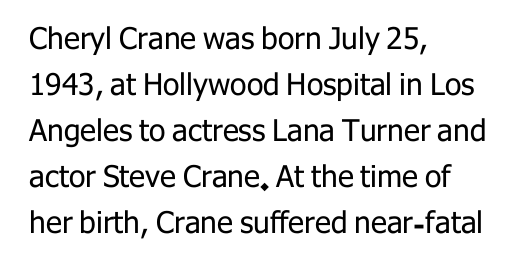
The image shows 30 px regular-weight sans-serif type, upright; set left-aligned, normal line spacing (1.53x), normal letter spacing, not underlined; low stroke contrast and a medium x-height.
